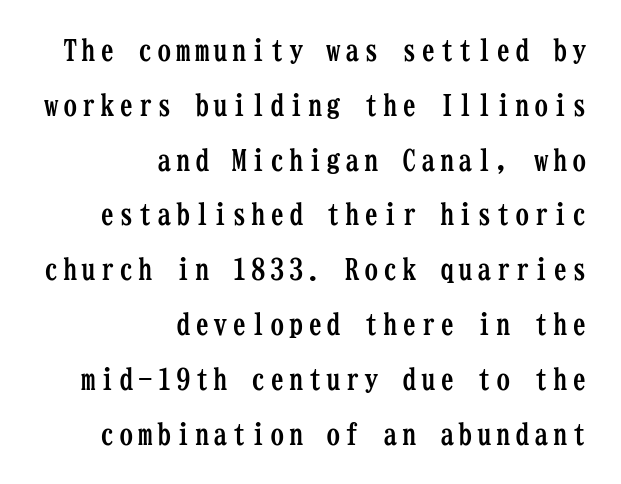
The image shows 29 px semibold, condensed serif type, upright, monospaced; set right-aligned, line spacing 1.89x, not underlined; low stroke contrast and a medium x-height.
